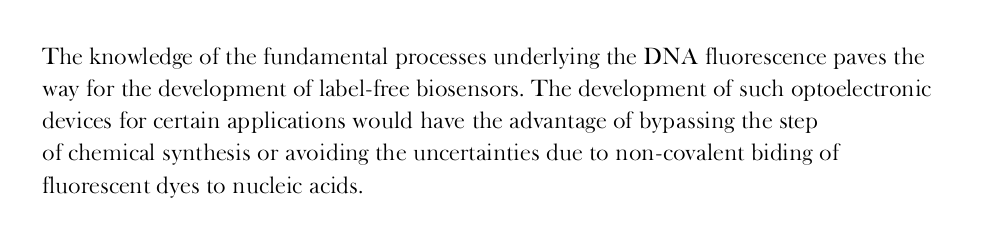
{"italic": "no", "bold": "no", "underline": "no", "align": "left", "line_spacing": "normal", "line_spacing_ratio": 1.34, "letter_spacing": "normal", "letter_spacing_em": 0.0, "glyph_px": 24}
